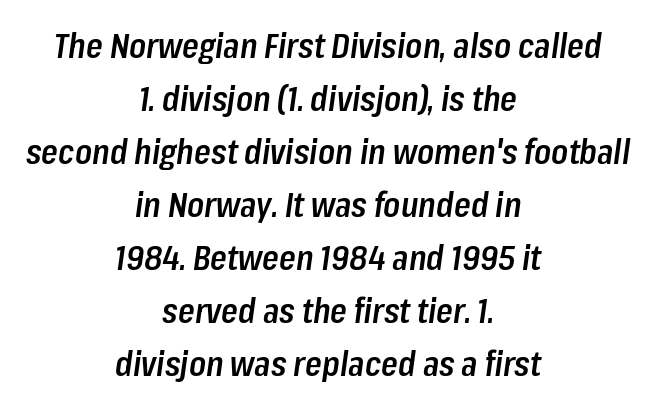
The image shows 34 px semibold, condensed type, italic (leaning right); set centered, normal line spacing (1.56x), normal letter spacing, not underlined; low stroke contrast and a medium x-height.
